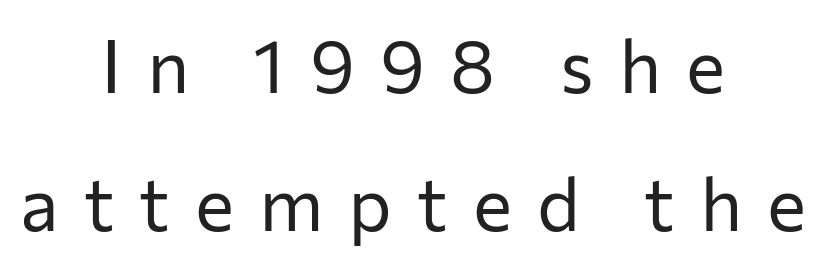
Q: Is the text bold? A: No.
Q: Is the text italic (slanted)? A: No, it is upright.
Q: Is the typeface a serif or a sans-serif typeface? A: Sans-serif.
Q: Is the text underlined? A: No.
Q: How is the paragraph aligned? A: Centered.
Q: Is the spacing between letters normal or unusually wide? A: Unusually wide.
Q: Width (condensed, normal, or wide)? A: Normal.
Q: Stroke contrast? A: Low.
Q: x-height? A: Medium.
Q: Monospaced? A: No.
